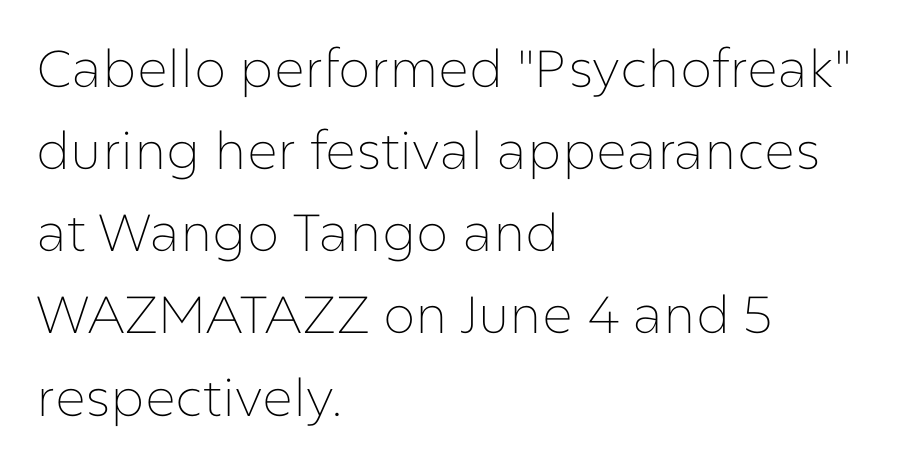
The image shows 52 px thin sans-serif type, upright; set left-aligned, normal line spacing (1.58x), normal letter spacing, not underlined; low stroke contrast and a medium x-height.
